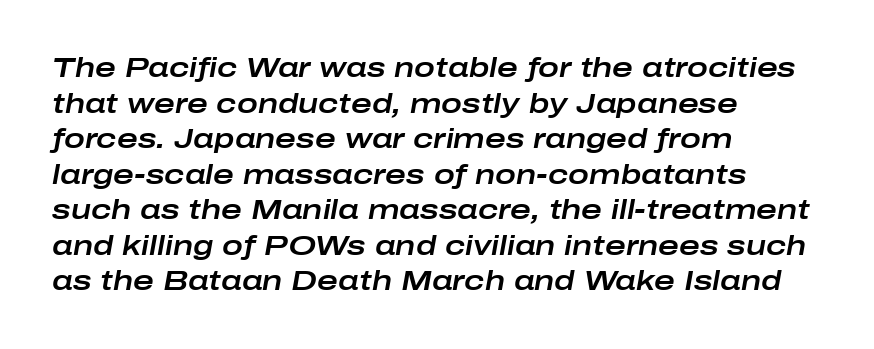
{"italic": "yes", "lean": "right", "slant_degrees": 10, "width": "wide", "stroke_contrast": "low", "x_height": "medium", "monospaced": "no", "underline": "no", "align": "left", "line_spacing": "normal", "line_spacing_ratio": 1.27, "letter_spacing": "normal", "letter_spacing_em": 0.0, "glyph_px": 28}
